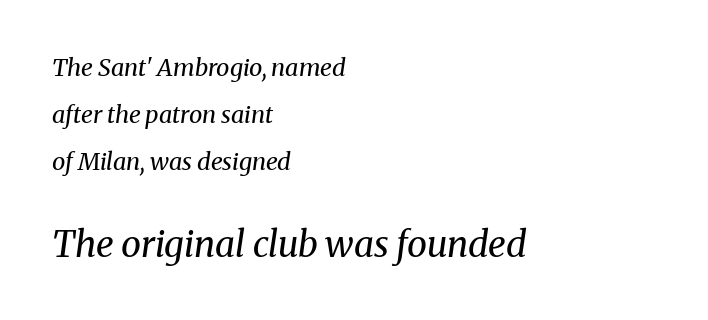
What stands out about the letter spacing? Nothing — it is the standard amount. The weight tops out at a normal text grade. Looking at the ascenders, they clearly lean. The space beneath each line is pristine and unruled. A student would call this left alignment; a typographer would say flush left, rag right. Classification — serif.
